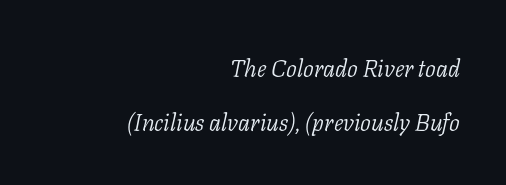
The typography opts for an oblique posture over an upright one. The font is comparable to plain body text, perhaps lighter. The rendering keeps characters at their native spacing. Beneath every word, the page is bare. The setting favours the right margin, as signatures and pull-quotes sometimes do. This block would shrink considerably if given ordinary leading; it's expanded now.
